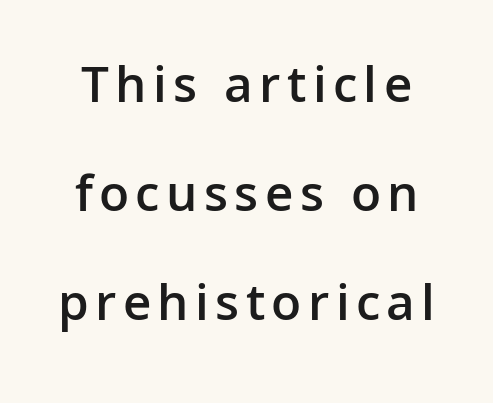
Firm but not heavy-handed strokes: this text is semibold. A clean baseline with only descenders dipping below it. Every stem runs plumb, perpendicular to the baseline. Loosely led — the rows are spread out. Varying glyph widths throughout — classic text-font behaviour. This rendering employs a face without finishing strokes, i.e., a sans-serif.
